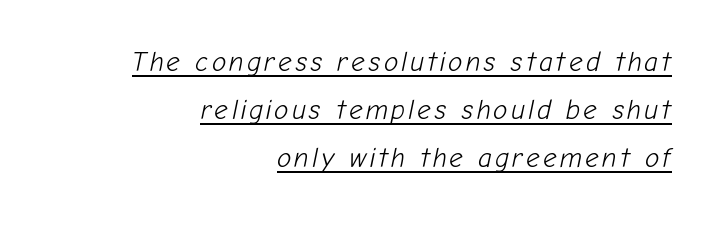
{"italic": "yes", "lean": "right", "slant_degrees": 12, "bold": "no", "underline": "yes", "align": "right", "line_spacing_ratio": 1.78, "glyph_px": 27}
